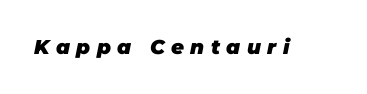
Q: Is the text bold? A: Yes.
Q: Is the text italic (slanted)? A: Yes, it leans right by about 11 degrees.
Q: Is the text underlined? A: No.
Q: Is the spacing between letters normal or unusually wide? A: Unusually wide.
